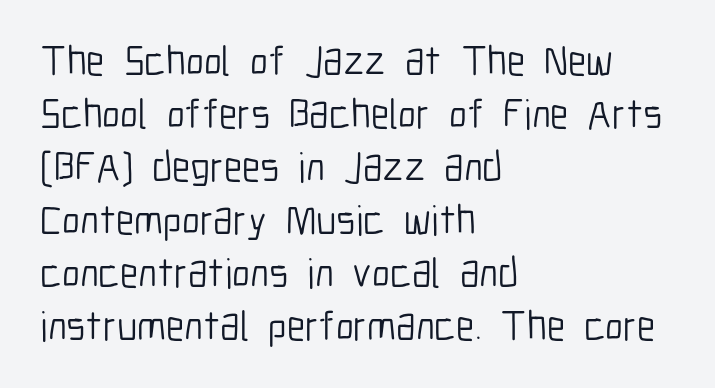
The typesetting does not lean heavy: it is not bold. These lines sit exactly where default settings would place them. Each letter keeps its own natural width here, so spacing adapts to shape. Compared with typical body copy, the letter spacing here is the same. Characters remain perfectly vertical along every line. Nothing sits at the stroke ends, so this counts as sans-serif.
